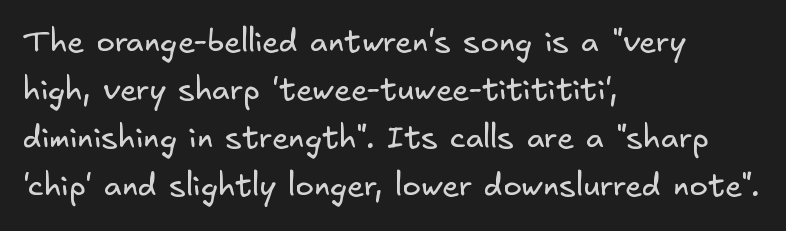
The image shows 31 px regular-weight sans-serif type; set left-aligned, normal line spacing (1.55x), normal letter spacing, not underlined; low stroke contrast and a small x-height.
